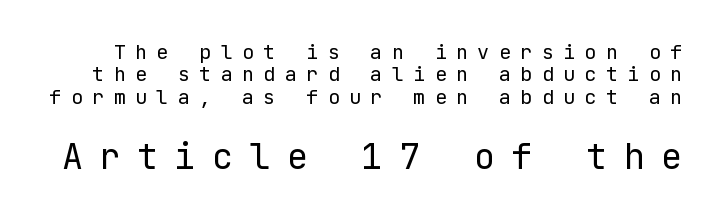
{"serif": "no", "italic": "no", "bold": "no", "weight": "regular", "width": "normal", "stroke_contrast": "low", "x_height": "medium", "underline": "no", "line_spacing": "tight", "line_spacing_ratio": 1.12, "letter_spacing": "wide", "letter_spacing_em": 0.47, "larger_block": "second", "size_ratio": 1.75, "glyph_px": 35}
